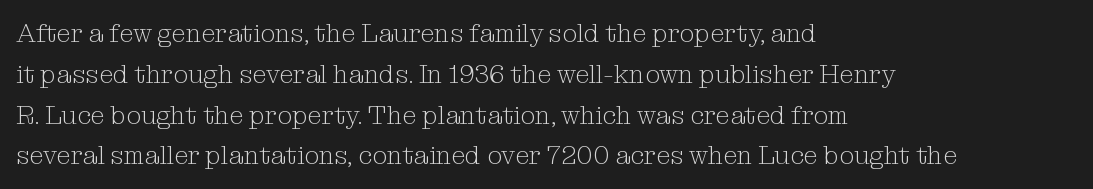
The gap between lines stays unmarked. No extra tracking has been applied to these lines. Does the leading feel generous? No, just average. Short and long lines alike share a common starting point at left.
